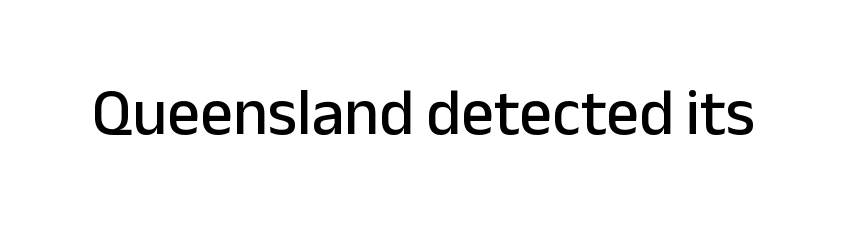
The image shows 65 px sans-serif type, upright; set normal letter spacing, not underlined; low stroke contrast and a medium x-height.
